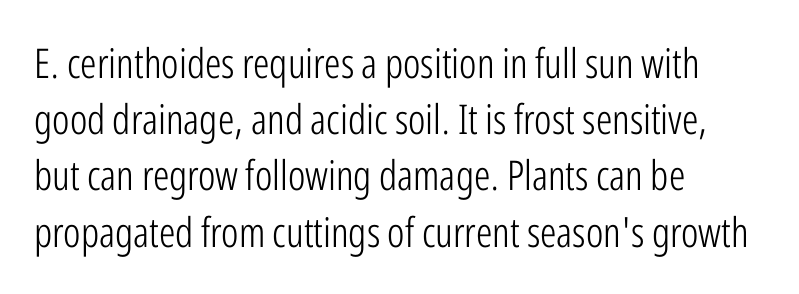
The image shows 41 px light, condensed sans-serif type, upright; set left-aligned, normal line spacing (1.37x), normal letter spacing, not underlined; low stroke contrast and a medium x-height.
